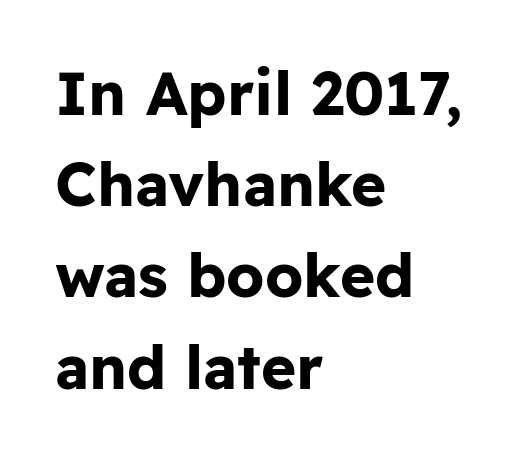
The rendering anchors every line to the left-hand side. A typesetter would call this proportional, since set widths differ per character. Does extra space separate the letters? No, they use regular spacing. Compared with an ordinary text face, these strokes are far heavier — a full bold.
